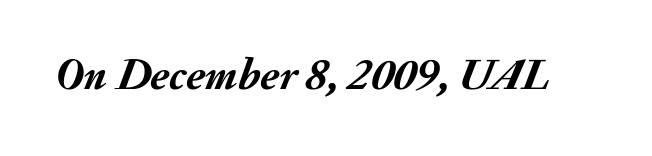
{"italic": "yes", "lean": "right", "slant_degrees": 20, "bold": "yes", "weight": "semibold", "width": "normal", "stroke_contrast": "medium", "x_height": "small", "monospaced": "no", "underline": "no", "letter_spacing": "normal", "letter_spacing_em": 0.0, "glyph_px": 45}
